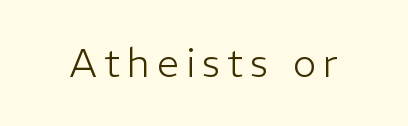
The image shows 39 px light sans-serif type, upright; set not underlined; low stroke contrast and a medium x-height.
